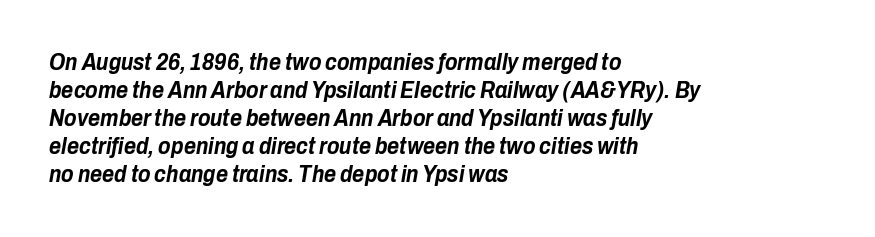
{"italic": "yes", "lean": "right", "slant_degrees": 10, "bold": "yes", "underline": "no", "align": "left", "line_spacing_ratio": 1.22, "letter_spacing": "normal", "letter_spacing_em": 0.0, "glyph_px": 23}
